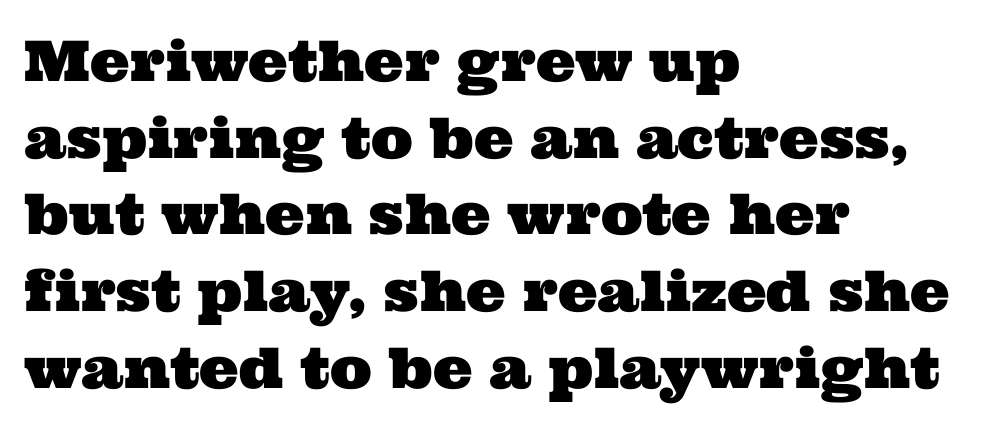
The image shows 56 px wide serif type; set left-aligned, normal line spacing (1.37x), normal letter spacing, not underlined; medium stroke contrast and a medium x-height.
